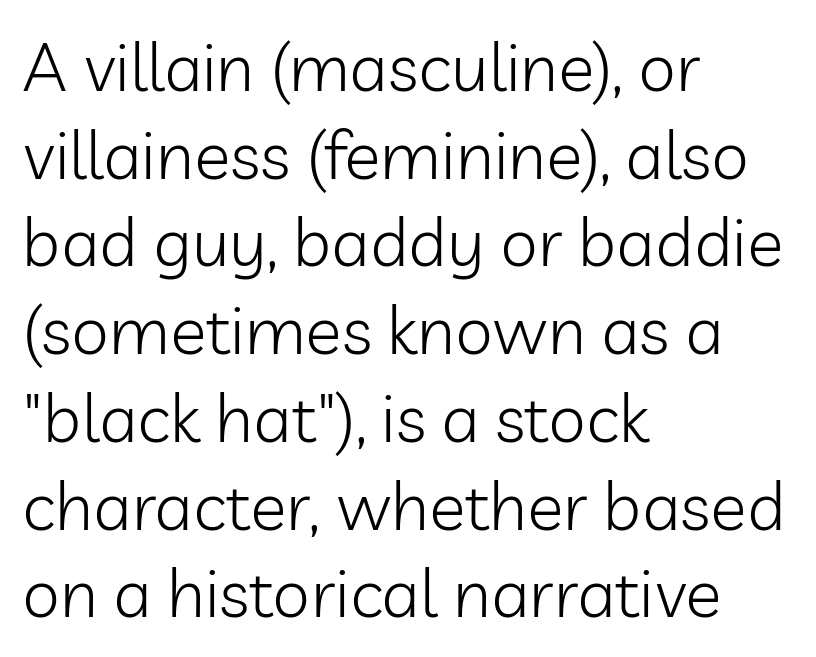
Q: Is the text bold? A: No.
Q: Is the text italic (slanted)? A: No, it is upright.
Q: Is the typeface a serif or a sans-serif typeface? A: Sans-serif.
Q: Is the text underlined? A: No.
Q: How is the paragraph aligned? A: Left-aligned.
Q: Is the spacing between letters normal or unusually wide? A: Normal.
Q: Is the spacing between lines tight, normal or loose? A: Normal.
Q: Width (condensed, normal, or wide)? A: Normal.
Q: Stroke contrast? A: Low.
Q: x-height? A: Medium.
Q: Monospaced? A: No.
